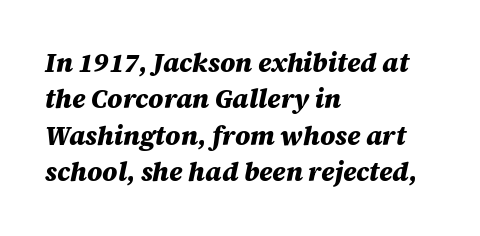
Q: Is the text bold? A: Yes.
Q: Is the text italic (slanted)? A: Yes, it leans right by about 12 degrees.
Q: Is the text underlined? A: No.
Q: How is the paragraph aligned? A: Left-aligned.
Q: Is the spacing between letters normal or unusually wide? A: Normal.
Q: Is the spacing between lines tight, normal or loose? A: Normal.
